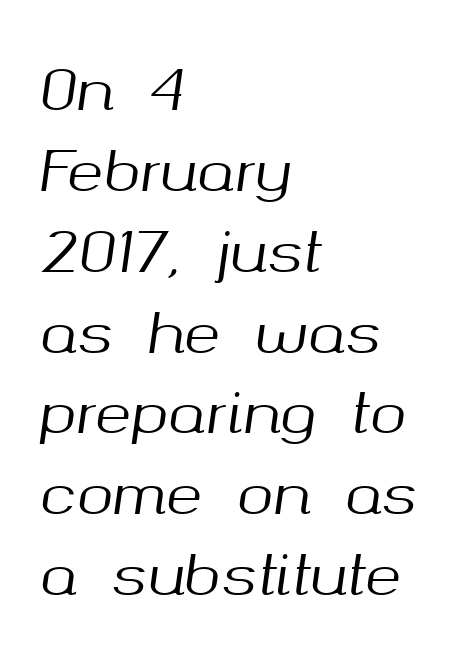
The passage shown is typed in a proportional face where columns would drift. Observe the ordinary spacing: letters are neighbours, not strangers. The rows are spaced the way most documents space them. Letters rest on an invisible, unmarked baseline. Visually the block forms a straight wall on the left and a jagged coastline on the right.
